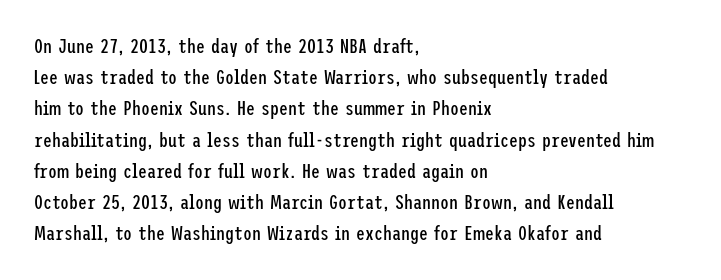
{"italic": "no", "bold": "no", "underline": "no", "align": "left", "line_spacing": "normal", "line_spacing_ratio": 1.56, "letter_spacing": "normal", "letter_spacing_em": 0.0, "glyph_px": 20}
